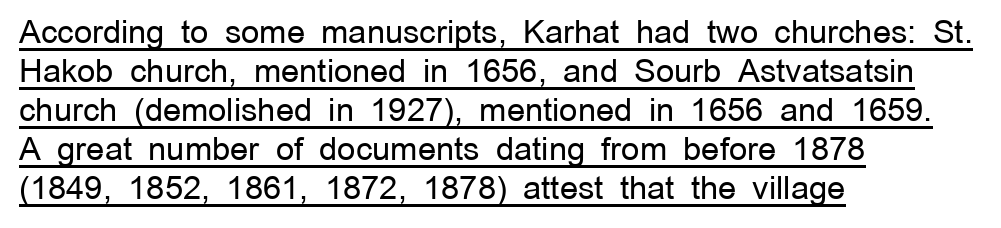
{"serif": "no", "italic": "no", "bold": "no", "weight": "regular", "width": "normal", "stroke_contrast": "low", "x_height": "medium", "monospaced": "no", "underline": "yes", "align": "left", "line_spacing_ratio": 1.22, "letter_spacing": "normal", "letter_spacing_em": 0.0, "glyph_px": 32}
